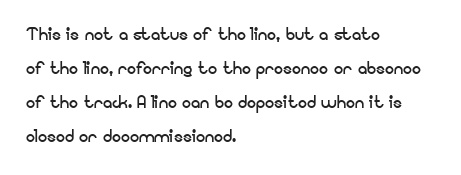
The image shows 23 px text type, upright; set left-aligned, normal line spacing (1.48x), normal letter spacing, not underlined.
